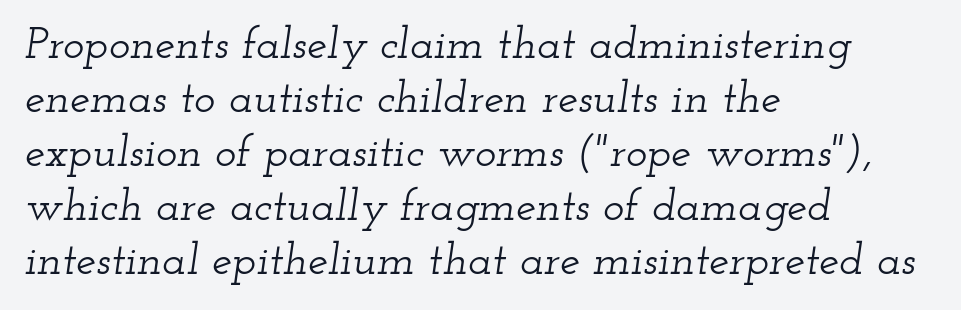
Each letter's strokes conclude with small projecting serifs. There is no visible air inserted between adjacent glyphs. You could not count columns in this text — the font is proportionally spaced. The axis of the letterforms is tilted away from vertical.
